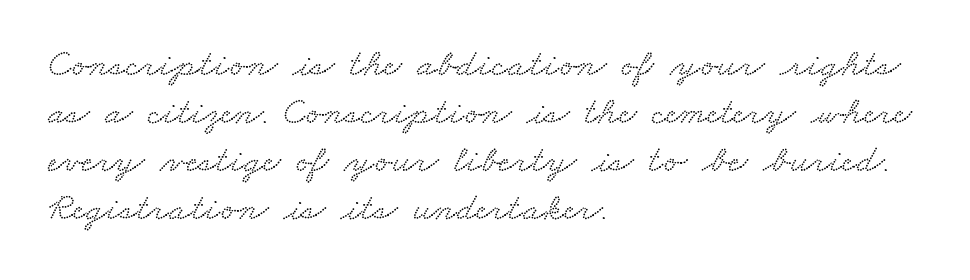
Q: Is the typeface a serif or a sans-serif typeface? A: Serif.
Q: Is the text underlined? A: No.
Q: How is the paragraph aligned? A: Left-aligned.
Q: Is the spacing between letters normal or unusually wide? A: Normal.
Q: Width (condensed, normal, or wide)? A: Wide.
Q: Stroke contrast? A: Low.
Q: x-height? A: Small.
Q: Monospaced? A: No.
